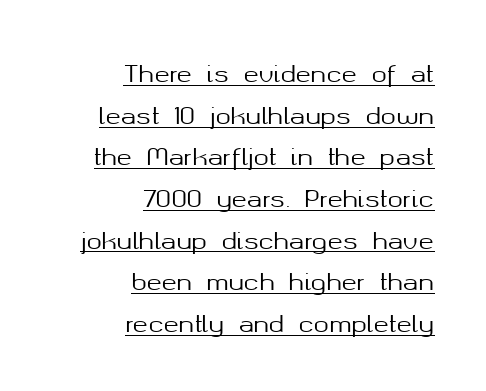
{"italic": "no", "underline": "yes", "align": "right", "line_spacing_ratio": 1.81, "letter_spacing": "normal", "letter_spacing_em": 0.0, "glyph_px": 23}
